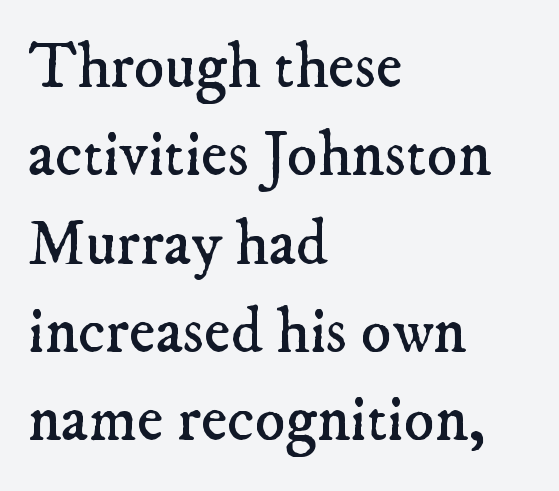
Nothing unusual about the tracking: characters are spaced as the font intends. A normal amount of white space separates one row of letters from the next. Leftover space on each line is placed entirely after the last word. These lines are rendered in a variable-pitch font. The characters are drawn with everyday or finer stroke widths.
